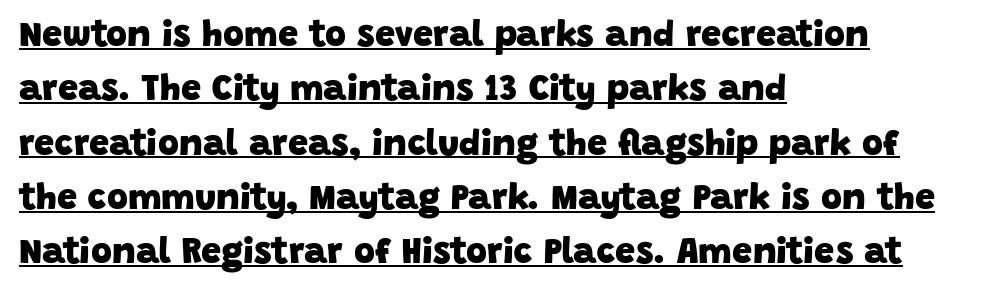
{"serif": "no", "bold": "yes", "weight": "heavy", "width": "normal", "stroke_contrast": "low", "x_height": "large", "monospaced": "no", "underline": "yes", "align": "left", "line_spacing": "normal", "line_spacing_ratio": 1.51, "letter_spacing": "normal", "letter_spacing_em": 0.0, "glyph_px": 36}
